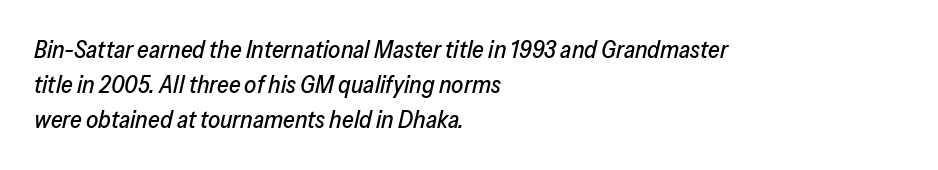
The area under the type is left untouched. What's the leading like? Ordinary, nothing unusual. This rendering leaves character spacing at its baseline value. Slanted lettering throughout. Typeset ragged right — the left edge is the straight one.
